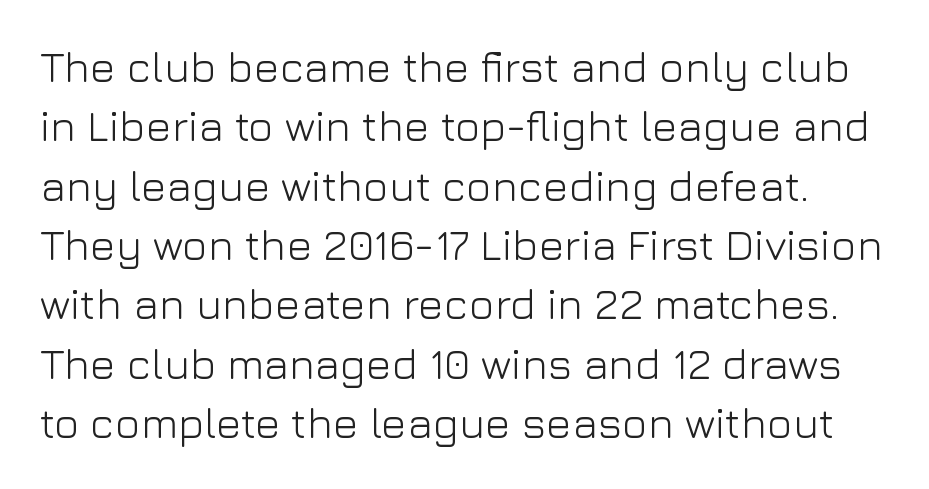
Line spacing here is normal. The type is set solid horizontally, with unmodified tracking. The lettering stays uniformly vertical, giving the passage a roman look. The weight would be labelled regular, book, light, or lighter still. No word sits above an underline.
